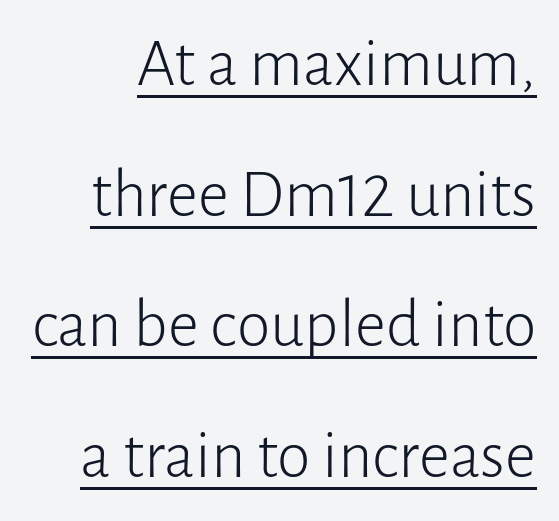
Q: Is the text bold? A: No.
Q: Is the text italic (slanted)? A: No, it is upright.
Q: Is the typeface a serif or a sans-serif typeface? A: Sans-serif.
Q: Is the text underlined? A: Yes.
Q: Is the spacing between letters normal or unusually wide? A: Normal.
Q: Is the spacing between lines tight, normal or loose? A: Loose.
Q: Width (condensed, normal, or wide)? A: Normal.
Q: Stroke contrast? A: Low.
Q: x-height? A: Medium.
Q: Monospaced? A: No.
